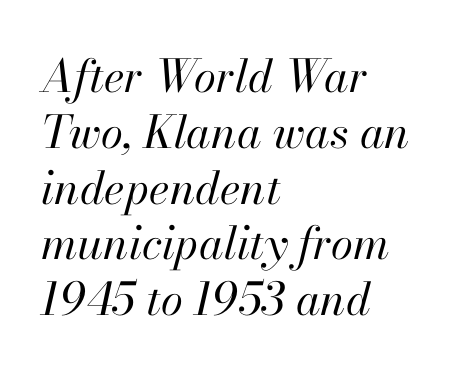
This rendering features lettering with no underline. The lines are quadded left. The gaps between neighbouring characters are ordinary and unremarkable. A typesetter would call this proportional, since set widths differ per character. The glyphs look as if they've been sheared to an angle. The weight tops out at a normal text grade.
